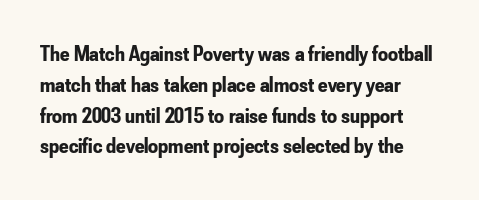
Quick note: not italic, upright. Bold? Absolutely — the strokes are thick and heavy. In terms of leading, this rendering sits right in the middle. The foot of each line stays bare and open. The tracking reads as untouched default to a designer's eye.
